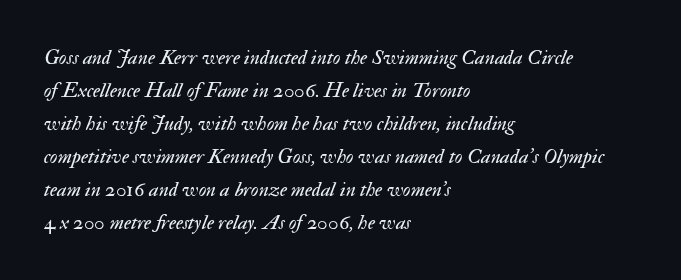
The image shows 21 px text type, italic (leaning right); set left-aligned, normal line spacing (1.57x), normal letter spacing, not underlined.
